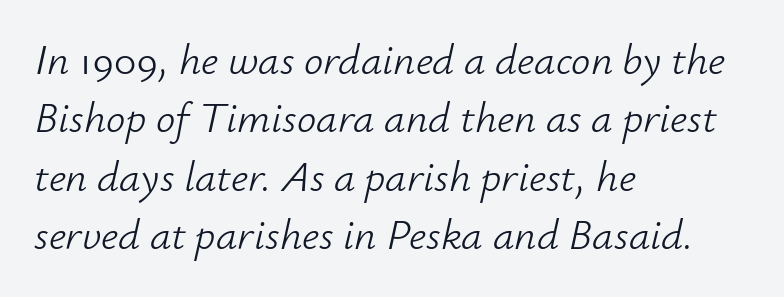
The image shows 43 px light type, italic (leaning right); set left-aligned, normal line spacing (1.36x), normal letter spacing, not underlined; low stroke contrast and a small x-height.
